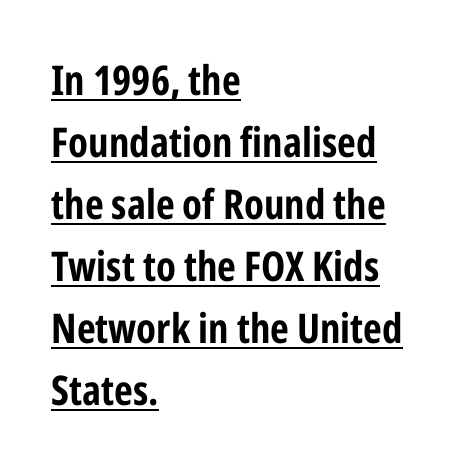
The image shows 41 px bold, condensed sans-serif type, upright; set left-aligned, normal line spacing (1.51x), normal letter spacing, underlined; low stroke contrast and a medium x-height.
